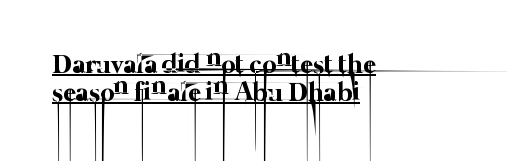
Q: Is the text bold? A: No.
Q: Is the text underlined? A: Yes.
Q: How is the paragraph aligned? A: Left-aligned.
Q: Is the spacing between letters normal or unusually wide? A: Normal.
Q: Is the spacing between lines tight, normal or loose? A: Tight.
